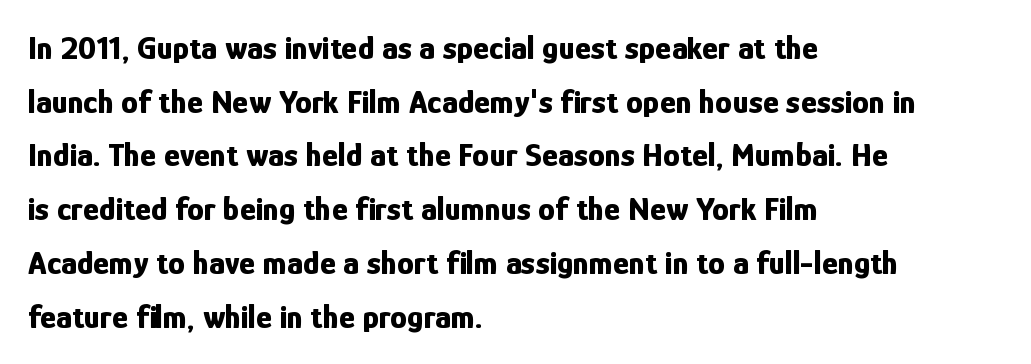
{"serif": "no", "italic": "no", "bold": "yes", "weight": "bold", "width": "condensed", "stroke_contrast": "low", "x_height": "medium", "monospaced": "no", "underline": "no", "align": "left", "line_spacing": "normal", "line_spacing_ratio": 1.58, "letter_spacing": "normal", "letter_spacing_em": 0.0, "glyph_px": 34}
